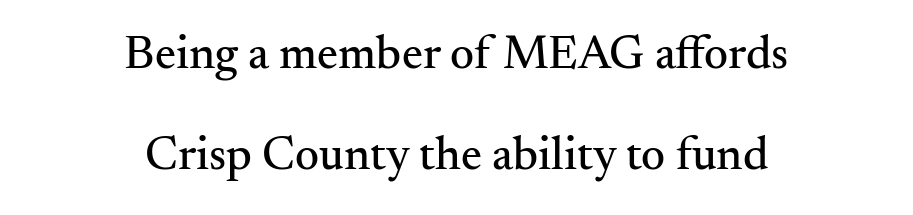
{"serif": "yes", "italic": "no", "width": "normal", "stroke_contrast": "medium", "x_height": "small", "monospaced": "no", "underline": "no", "align": "center", "line_spacing": "loose", "line_spacing_ratio": 2.14, "letter_spacing": "normal", "letter_spacing_em": 0.0, "glyph_px": 47}
